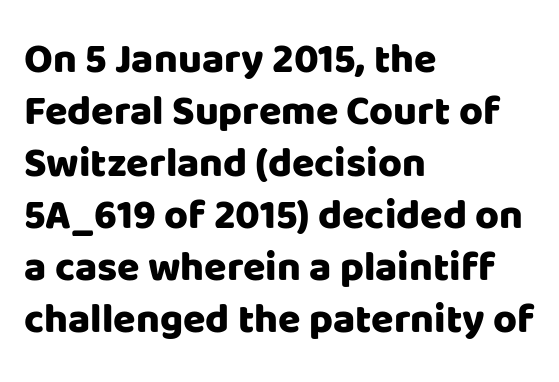
Students, observe: this is what conventionally led text looks like. Each word holds together tightly as a unit, with standard inter-letter gaps. Leftover space on each line is placed entirely after the last word. The designer went with a sans here, leaving each stem footless. You could not count columns in this text — the font is proportionally spaced.
